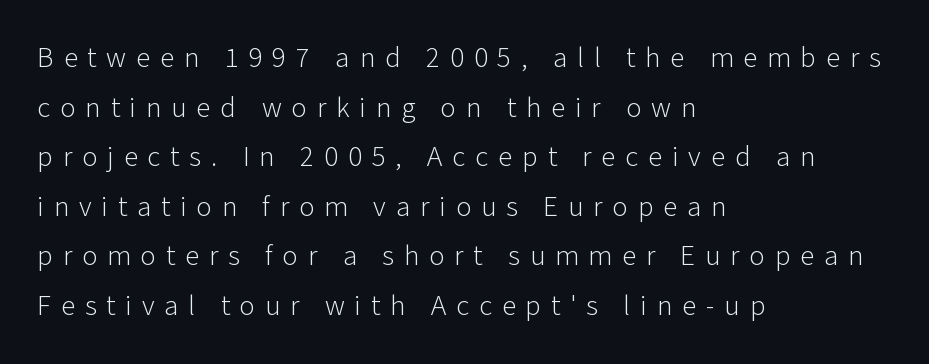
A clean baseline with only descenders dipping below it. Compared with a typical body face, this is equally light or lighter still. Look at the tracking — it's clearly loosened, letters drifting apart. Is this a fixed-width face? No — the glyphs have proportional, varying widths. It's the straight-up-and-down kind of type. Alignment: flush left.
